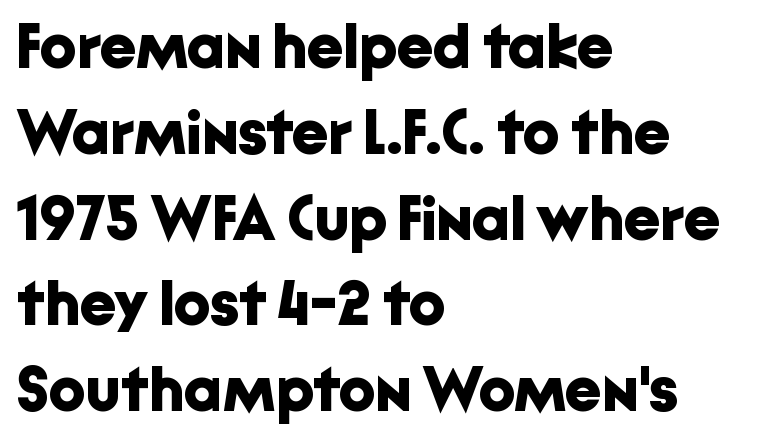
The image shows 64 px bold sans-serif type, upright; set left-aligned, normal line spacing (1.34x), normal letter spacing, not underlined; low stroke contrast and a medium x-height.
